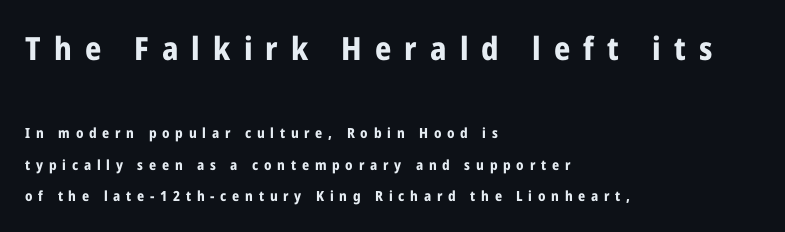
The passage shown is typeset with a sans-serif family. Bigger letters appear in the top chunk; the bottom chunk is reduced. In terms of weight, the rendering is a true, heavy bold. Each word looks stretched out because of the extra space between its letters.
